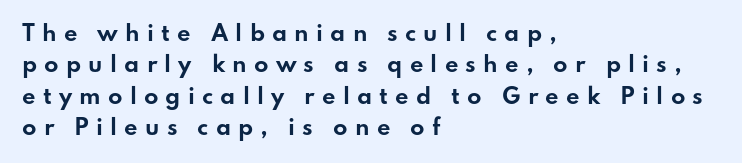
Q: Is the text bold? A: Yes.
Q: Is the text italic (slanted)? A: No, it is upright.
Q: Is the text underlined? A: No.
Q: How is the paragraph aligned? A: Left-aligned.
Q: Is the spacing between letters normal or unusually wide? A: Unusually wide.
Q: Is the spacing between lines tight, normal or loose? A: Normal.
